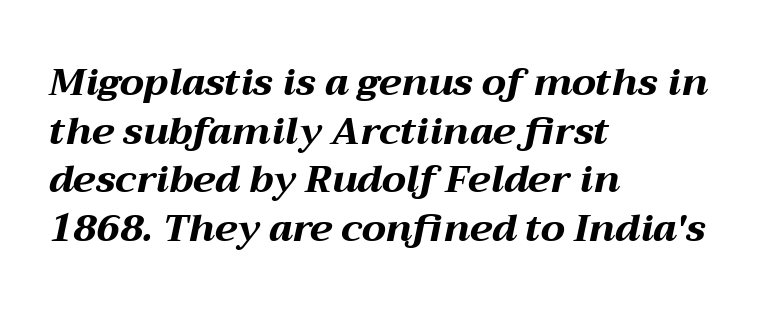
The image shows 38 px bold, wide type, italic (leaning right); set left-aligned, normal line spacing (1.28x), normal letter spacing, not underlined; medium stroke contrast and a medium x-height.
